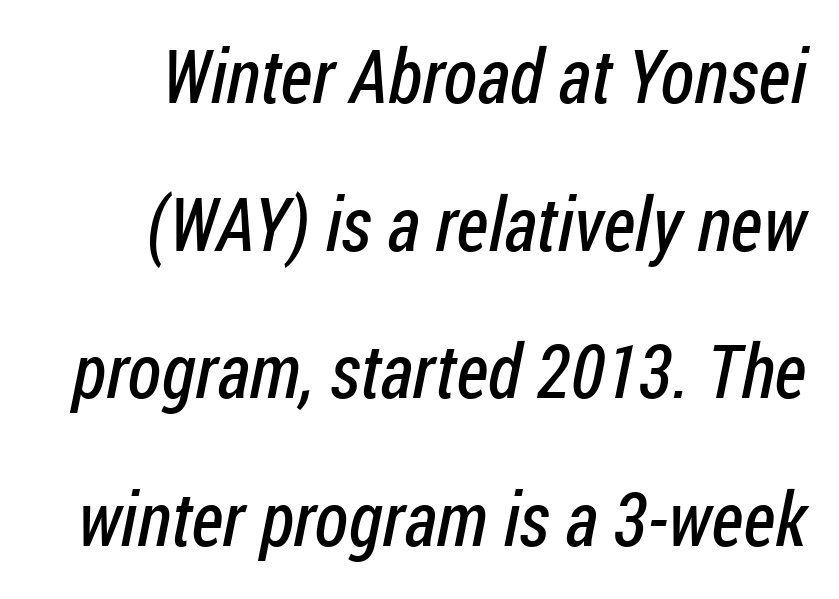
Underline: absent. Stroke terminals: plain, sans-serif. The face used here is proportionally spaced, like ordinary book or web type. Stems here are at most as thick as an everyday book face.
